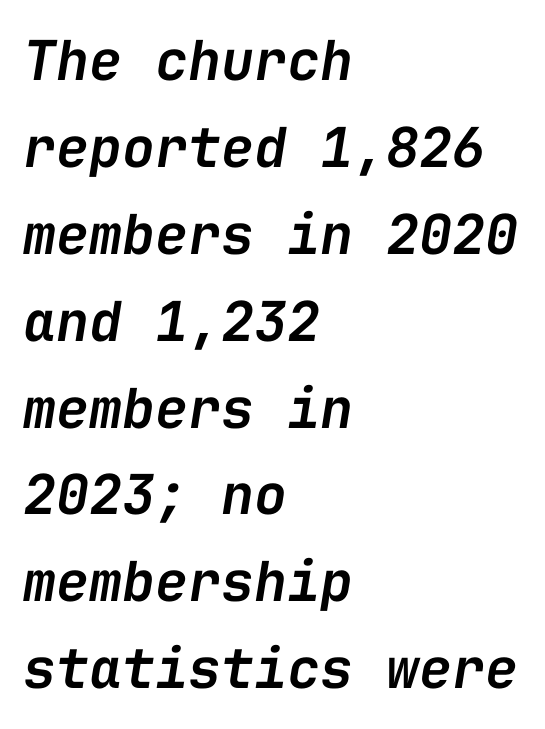
Q: Is the text bold? A: Semi-bold.
Q: Is the text italic (slanted)? A: Yes, it leans right by about 9 degrees.
Q: Is the text underlined? A: No.
Q: How is the paragraph aligned? A: Left-aligned.
Q: Is the spacing between letters normal or unusually wide? A: Normal.
Q: Is the spacing between lines tight, normal or loose? A: Normal.
Q: Width (condensed, normal, or wide)? A: Normal.
Q: Stroke contrast? A: Low.
Q: x-height? A: Medium.
Q: Monospaced? A: Yes.
